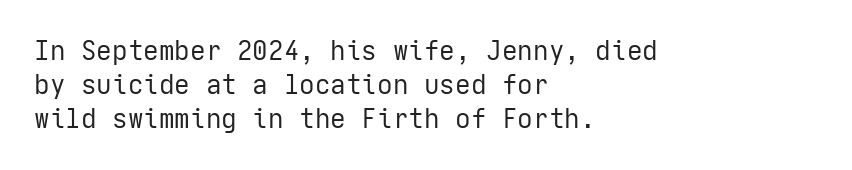
Q: Is the text bold? A: No.
Q: Is the text italic (slanted)? A: No, it is upright.
Q: Is the text underlined? A: No.
Q: How is the paragraph aligned? A: Left-aligned.
Q: Is the spacing between letters normal or unusually wide? A: Normal.
Q: Is the spacing between lines tight, normal or loose? A: Normal.
